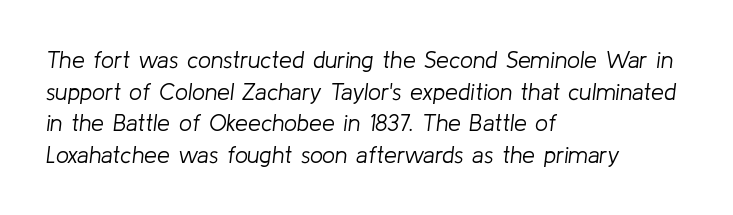
Where is the straight margin? On the left. What's the leading like? Ordinary, nothing unusual. The tracking reads as untouched default to a designer's eye. The foot of each line stays bare and open. Notice how the stems are inclined rather than vertical — that's the hallmark of italics.
